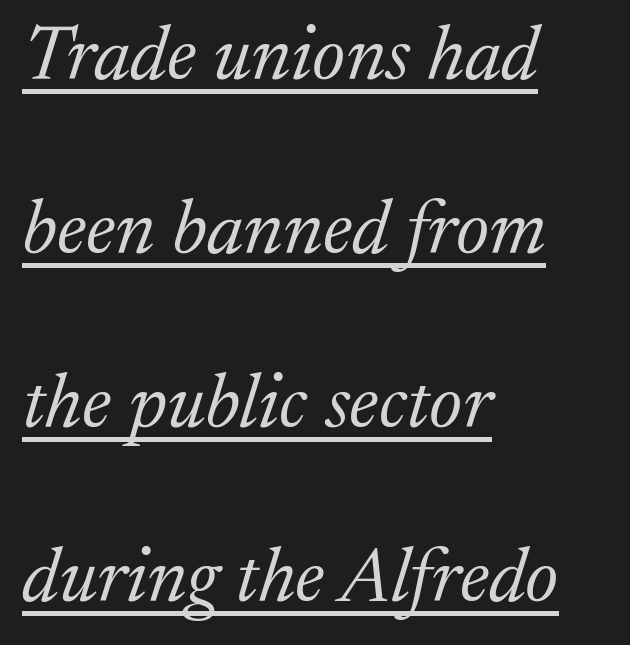
The image shows 77 px light serif type, italic (leaning right); set left-aligned, loose line spacing (2.26x), normal letter spacing, underlined; medium stroke contrast and a medium x-height.
